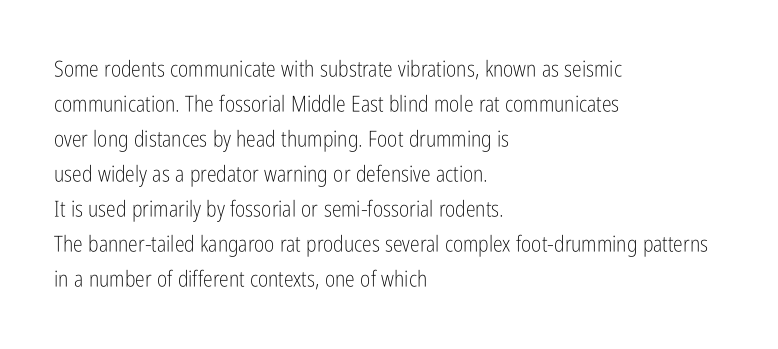
Every stem runs plumb, perpendicular to the baseline. Ink coverage per letter is moderate at most. Does extra space separate the letters? No, they use regular spacing. Line starts are locked; line ends wander. If you measured baseline to baseline, you'd find a middling distance.
